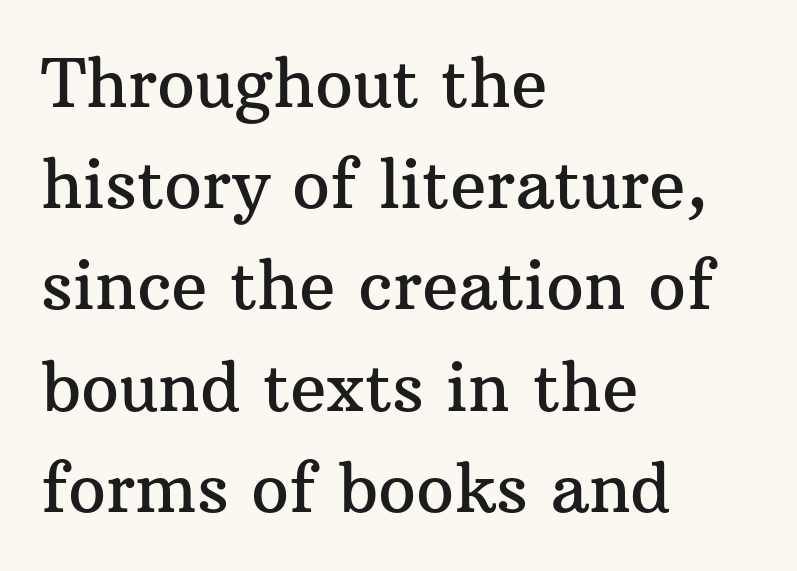
The image shows 67 px serif type, upright; set left-aligned, normal line spacing (1.51x), normal letter spacing, not underlined; medium stroke contrast and a medium x-height.
